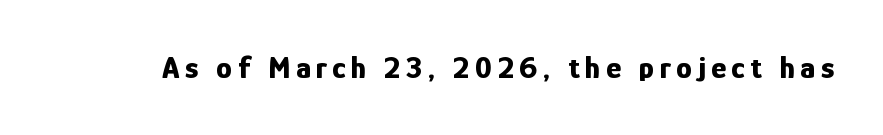
The image shows 32 px bold, condensed sans-serif type, upright; set not underlined; low stroke contrast and a medium x-height.
